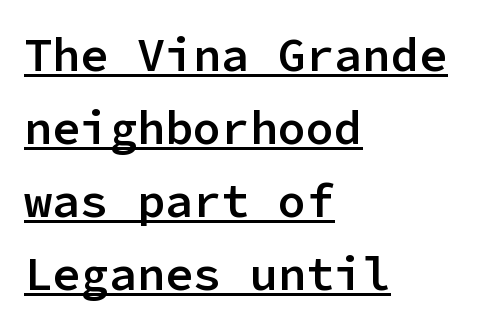
Q: Is the text bold? A: Semi-bold.
Q: Is the text italic (slanted)? A: No, it is upright.
Q: Is the typeface a serif or a sans-serif typeface? A: Sans-serif.
Q: Is the text underlined? A: Yes.
Q: How is the paragraph aligned? A: Left-aligned.
Q: Is the spacing between letters normal or unusually wide? A: Normal.
Q: Is the spacing between lines tight, normal or loose? A: Normal.
Q: Width (condensed, normal, or wide)? A: Normal.
Q: Stroke contrast? A: Low.
Q: x-height? A: Medium.
Q: Monospaced? A: Yes.
